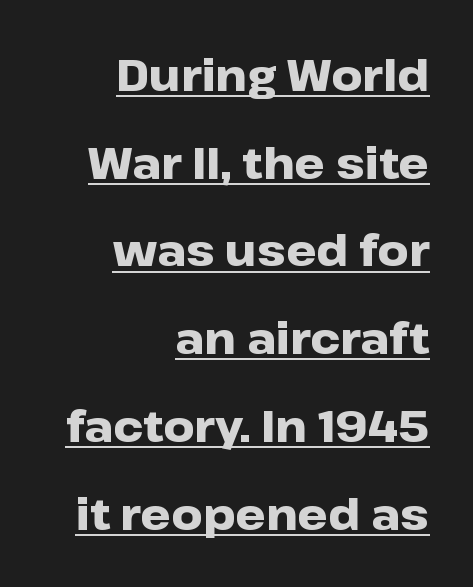
Q: Is the text bold? A: Yes.
Q: Is the text italic (slanted)? A: No, it is upright.
Q: Is the typeface a serif or a sans-serif typeface? A: Sans-serif.
Q: Is the text underlined? A: Yes.
Q: How is the paragraph aligned? A: Right-aligned.
Q: Is the spacing between letters normal or unusually wide? A: Normal.
Q: Is the spacing between lines tight, normal or loose? A: Loose.
Q: Width (condensed, normal, or wide)? A: Wide.
Q: Stroke contrast? A: Low.
Q: x-height? A: Medium.
Q: Monospaced? A: No.
